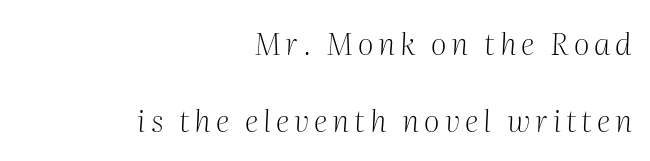
The image shows 31 px light serif type, italic (leaning right); set right-aligned, loose line spacing (2.5x), not underlined; medium stroke contrast and a medium x-height.
